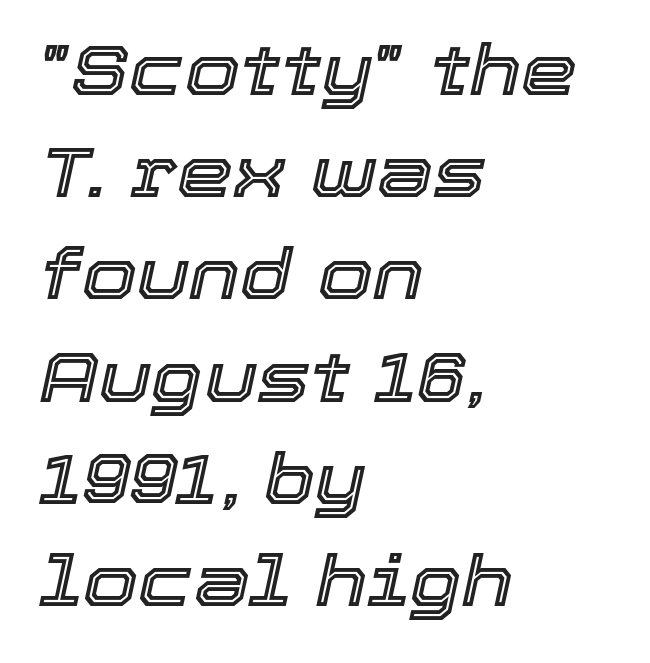
{"italic": "yes", "lean": "right", "slant_degrees": 12, "width": "normal", "x_height": "medium", "monospaced": "no", "underline": "no", "align": "left", "line_spacing": "normal", "line_spacing_ratio": 1.44, "letter_spacing": "normal", "letter_spacing_em": 0.0, "glyph_px": 71}
